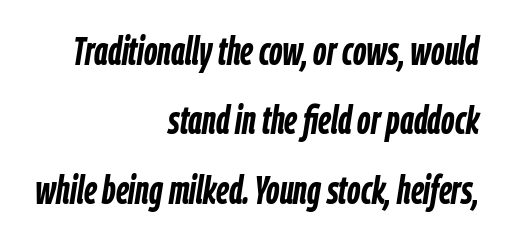
{"italic": "yes", "lean": "right", "slant_degrees": 9, "bold": "yes", "weight": "semibold", "width": "condensed", "stroke_contrast": "low", "x_height": "medium", "monospaced": "no", "underline": "no", "align": "right", "line_spacing_ratio": 1.78, "letter_spacing": "normal", "letter_spacing_em": 0.0, "glyph_px": 39}
